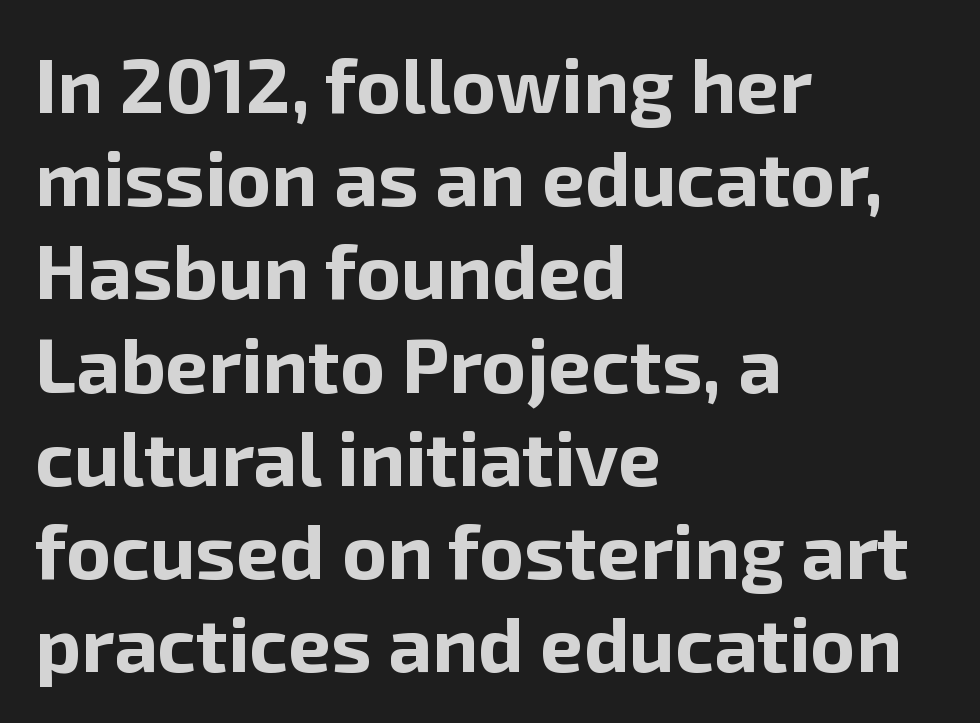
{"serif": "no", "italic": "no", "bold": "yes", "weight": "bold", "width": "normal", "stroke_contrast": "low", "x_height": "medium", "monospaced": "no", "underline": "no", "align": "left", "line_spacing_ratio": 1.21, "letter_spacing": "normal", "letter_spacing_em": 0.0, "glyph_px": 77}
